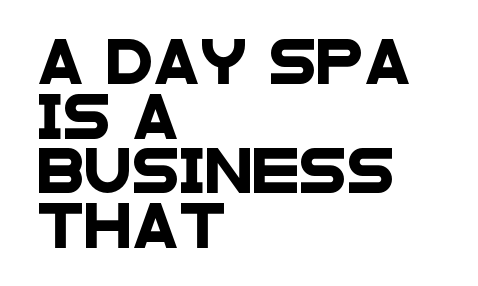
{"serif": "no", "width": "wide", "stroke_contrast": "low", "x_height": "large", "monospaced": "no", "underline": "no", "align": "left", "line_spacing": "normal", "line_spacing_ratio": 1.27, "letter_spacing": "normal", "letter_spacing_em": 0.0, "glyph_px": 43}
